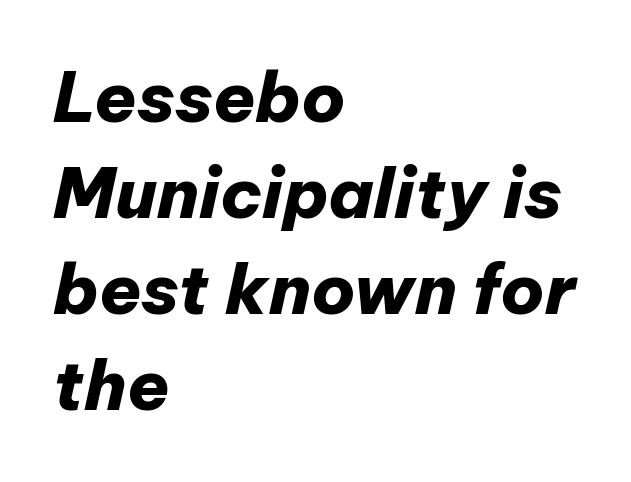
{"italic": "yes", "lean": "right", "slant_degrees": 12, "bold": "yes", "weight": "heavy", "width": "normal", "stroke_contrast": "low", "x_height": "medium", "monospaced": "no", "underline": "no", "align": "left", "line_spacing": "normal", "line_spacing_ratio": 1.39, "letter_spacing": "normal", "letter_spacing_em": 0.0, "glyph_px": 69}
